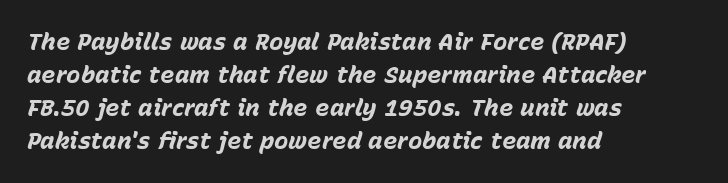
Q: Is the text bold? A: Yes.
Q: Is the text italic (slanted)? A: Yes, it leans right by about 15 degrees.
Q: Is the text underlined? A: No.
Q: How is the paragraph aligned? A: Left-aligned.
Q: Is the spacing between letters normal or unusually wide? A: Normal.
Q: Is the spacing between lines tight, normal or loose? A: Normal.
